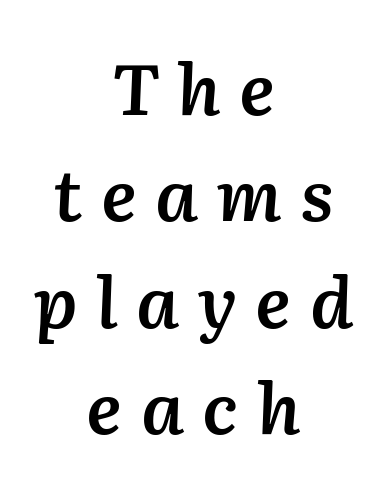
Q: Is the text bold? A: Semi-bold.
Q: Is the text italic (slanted)? A: Yes, it leans right by about 2 degrees.
Q: Is the text underlined? A: No.
Q: How is the paragraph aligned? A: Centered.
Q: Is the spacing between letters normal or unusually wide? A: Unusually wide.
Q: Is the spacing between lines tight, normal or loose? A: Normal.
Q: Width (condensed, normal, or wide)? A: Normal.
Q: Stroke contrast? A: Medium.
Q: x-height? A: Medium.
Q: Monospaced? A: No.
